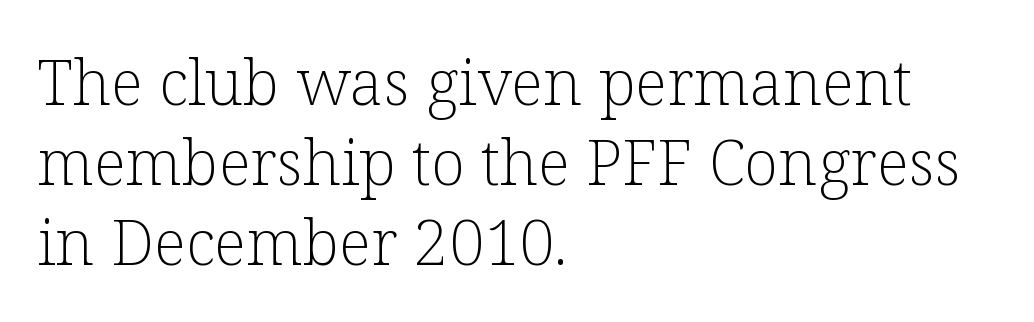
The image shows 63 px light serif type, upright; set left-aligned, normal line spacing (1.27x), normal letter spacing, not underlined; low stroke contrast and a medium x-height.
